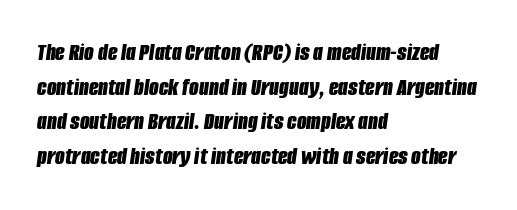
Q: Is the text bold? A: Yes.
Q: Is the text italic (slanted)? A: Yes, it leans right by about 8 degrees.
Q: Is the text underlined? A: No.
Q: How is the paragraph aligned? A: Left-aligned.
Q: Is the spacing between letters normal or unusually wide? A: Normal.
Q: Is the spacing between lines tight, normal or loose? A: Normal.
